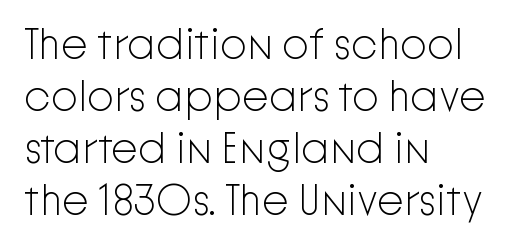
A typesetter would label this face a sans. Does extra space separate the letters? No, they use regular spacing. Casual observation: everything's shoved over to the left. Honestly, there is no underline to notice here at all.
